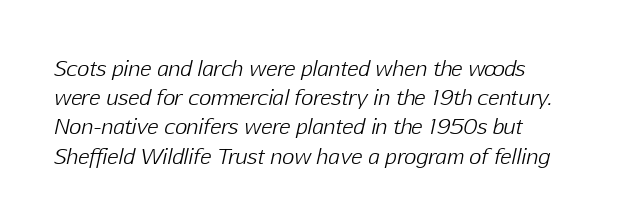
The glyphs are unaccompanied by any horizontal stroke below them. This sample uses plain, unmodified letter spacing. Italic? Definitely — the glyphs are oblique. Bold? No — there's no thickening of the strokes. If you drew a ruler down the left edge, every line would touch it.
